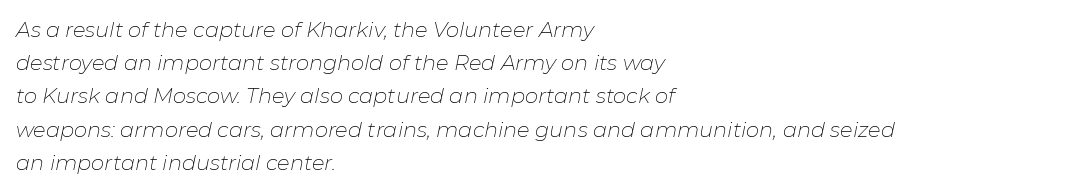
{"italic": "yes", "lean": "right", "slant_degrees": 11, "bold": "no", "underline": "no", "align": "left", "line_spacing": "normal", "line_spacing_ratio": 1.58, "letter_spacing": "normal", "letter_spacing_em": 0.0, "glyph_px": 21}
